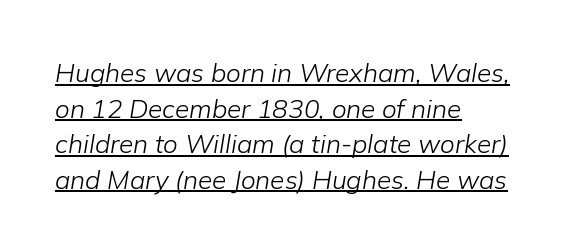
{"italic": "yes", "lean": "right", "slant_degrees": 9, "bold": "no", "underline": "yes", "align": "left", "line_spacing": "normal", "line_spacing_ratio": 1.37, "letter_spacing": "normal", "letter_spacing_em": 0.0, "glyph_px": 26}
